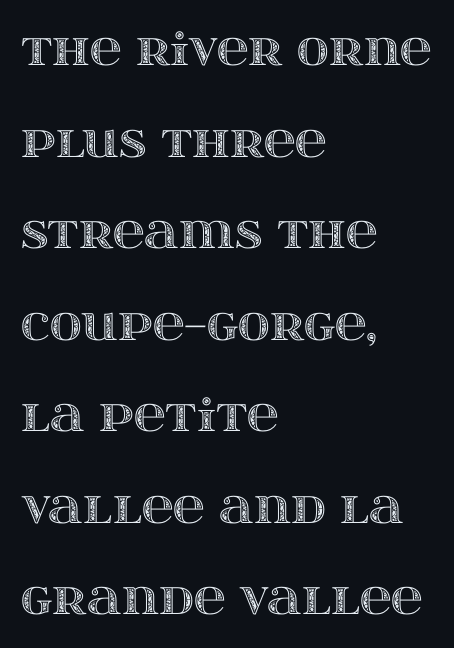
Q: Is the text italic (slanted)? A: No, it is upright.
Q: Is the text underlined? A: No.
Q: How is the paragraph aligned? A: Left-aligned.
Q: Is the spacing between letters normal or unusually wide? A: Normal.
Q: Is the spacing between lines tight, normal or loose? A: Loose.
Q: Width (condensed, normal, or wide)? A: Wide.
Q: x-height? A: Large.
Q: Monospaced? A: No.
